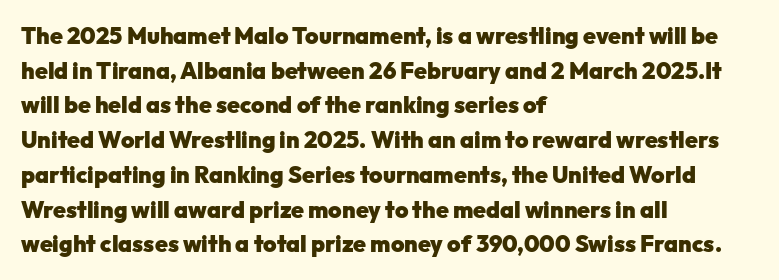
Q: Is the text bold? A: Yes.
Q: Is the text italic (slanted)? A: No, it is upright.
Q: Is the text underlined? A: No.
Q: How is the paragraph aligned? A: Left-aligned.
Q: Is the spacing between letters normal or unusually wide? A: Normal.
Q: Is the spacing between lines tight, normal or loose? A: Normal.
